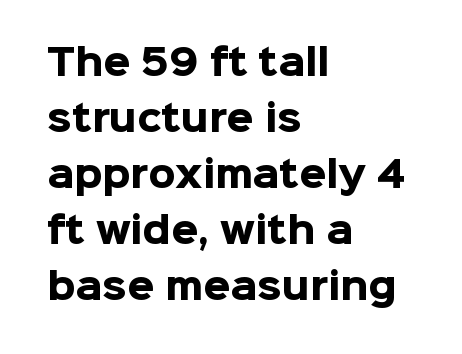
The image shows 35 px heavy sans-serif type, upright; set left-aligned, normal line spacing (1.6x), normal letter spacing, not underlined; low stroke contrast and a medium x-height.
